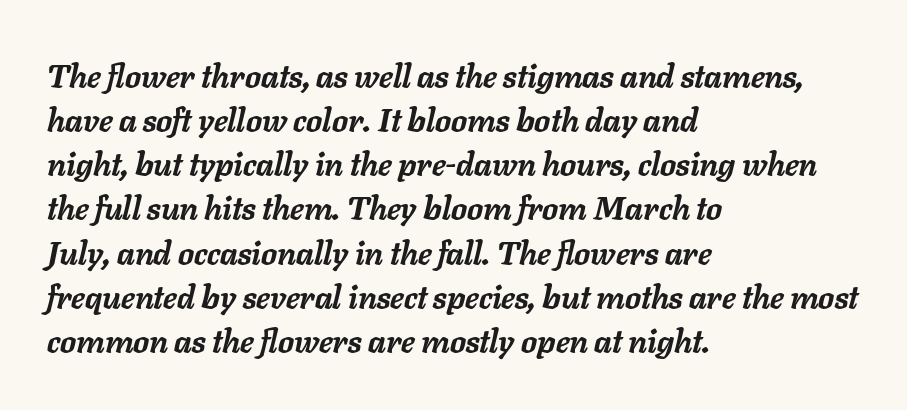
The image shows 32 px semibold type, italic (leaning right); set left-aligned, normal line spacing (1.38x), normal letter spacing, not underlined; low stroke contrast and a medium x-height.
